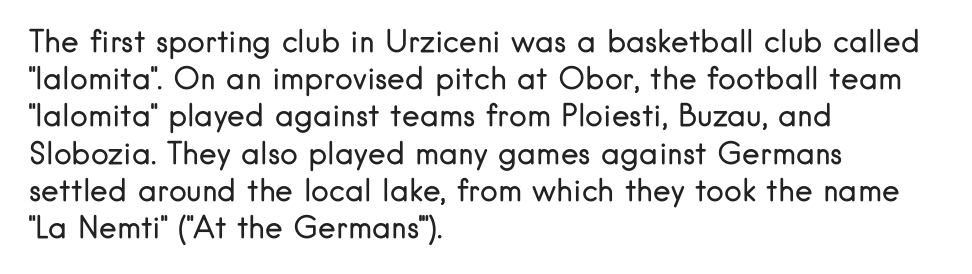
The image shows 30 px regular-weight sans-serif type, upright; set left-aligned, line spacing 1.24x, normal letter spacing, not underlined; low stroke contrast and a small x-height.
